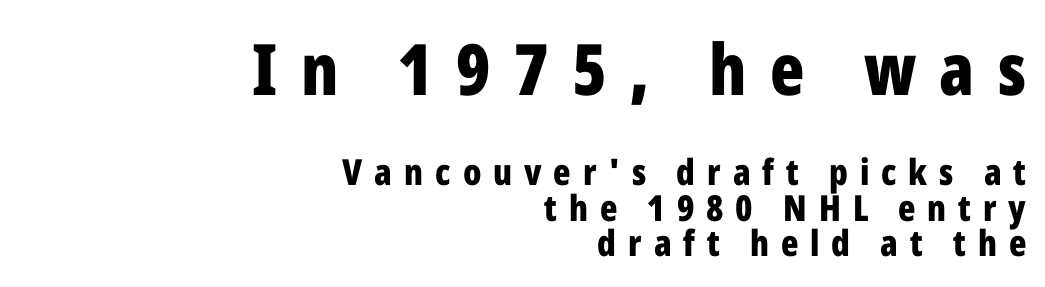
The image shows 71 px bold, condensed sans-serif type, upright; set right-aligned, tight line spacing (0.99x), unusually wide letter spacing (+0.33 em), not underlined; the first (top) block is 1.97x larger; low stroke contrast and a medium x-height.
